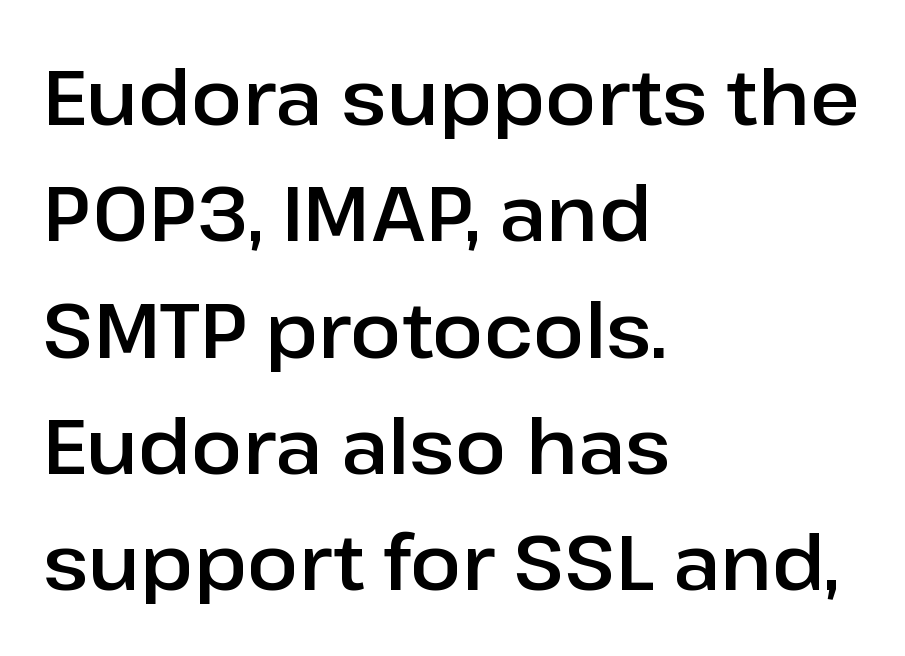
The image shows 76 px sans-serif type, upright; set left-aligned, normal line spacing (1.53x), normal letter spacing, not underlined; low stroke contrast and a medium x-height.
